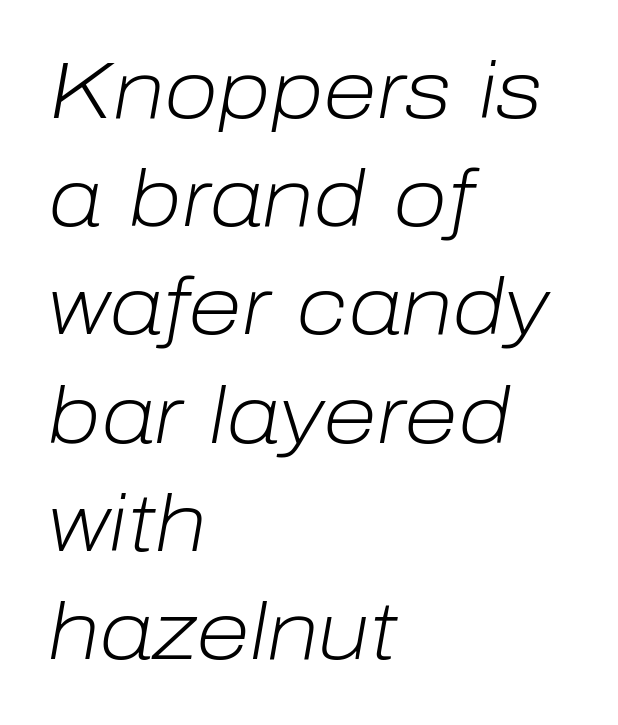
The image shows 79 px light type, italic (leaning right); set left-aligned, normal line spacing (1.37x), normal letter spacing, not underlined; low stroke contrast and a medium x-height.
